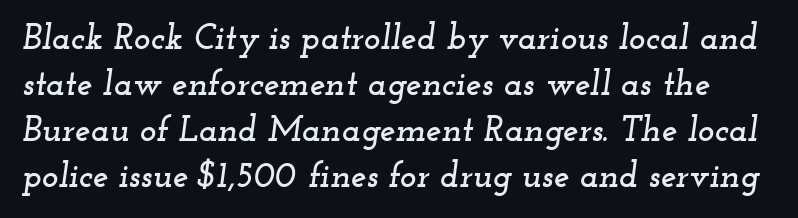
The image shows 35 px wide serif type, italic (leaning right); set normal line spacing (1.31x), normal letter spacing, not underlined; low stroke contrast and a small x-height.
